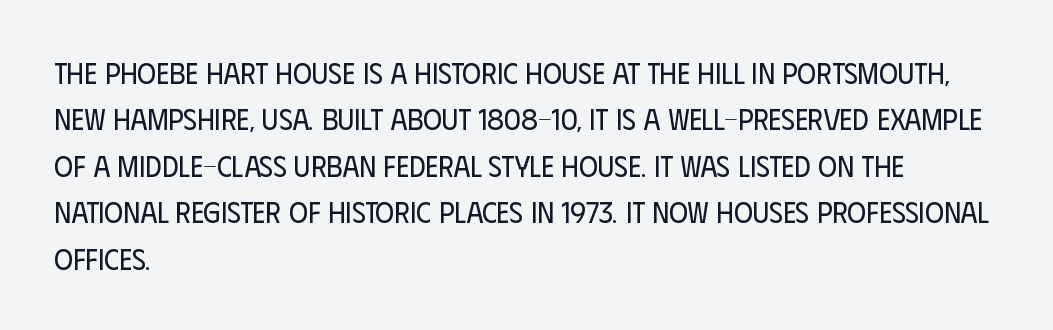
The image shows 29 px regular-weight, condensed sans-serif type, upright; set left-aligned, normal line spacing (1.6x), normal letter spacing, not underlined; low stroke contrast and a large x-height.
